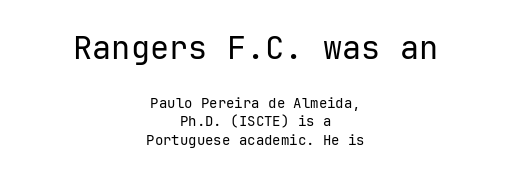
Q: Is the text bold? A: No.
Q: Is the text italic (slanted)? A: No, it is upright.
Q: Is the typeface a serif or a sans-serif typeface? A: Sans-serif.
Q: Is the text underlined? A: No.
Q: How is the paragraph aligned? A: Centered.
Q: Is the spacing between letters normal or unusually wide? A: Normal.
Q: Is the spacing between lines tight, normal or loose? A: Normal.
Q: Which block of text is set in a larger size, the first (top) or the second (bottom)? A: The first (top) one.
Q: Width (condensed, normal, or wide)? A: Normal.
Q: Stroke contrast? A: Low.
Q: x-height? A: Medium.
Q: Monospaced? A: Yes.
